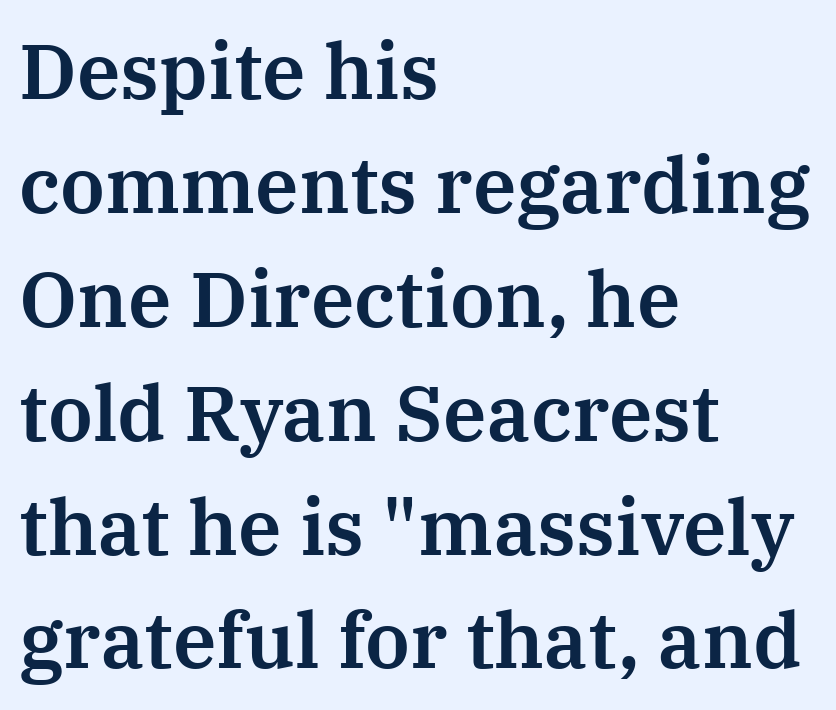
Q: Is the text italic (slanted)? A: No, it is upright.
Q: Is the typeface a serif or a sans-serif typeface? A: Serif.
Q: Is the text underlined? A: No.
Q: How is the paragraph aligned? A: Left-aligned.
Q: Is the spacing between letters normal or unusually wide? A: Normal.
Q: Is the spacing between lines tight, normal or loose? A: Normal.
Q: Width (condensed, normal, or wide)? A: Normal.
Q: Stroke contrast? A: Medium.
Q: x-height? A: Medium.
Q: Monospaced? A: No.
